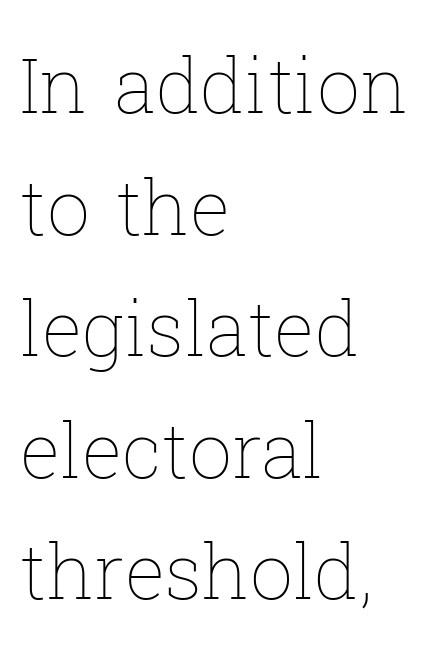
Q: Is the text bold? A: No.
Q: Is the text italic (slanted)? A: No, it is upright.
Q: Is the text underlined? A: No.
Q: How is the paragraph aligned? A: Left-aligned.
Q: Is the spacing between letters normal or unusually wide? A: Normal.
Q: Is the spacing between lines tight, normal or loose? A: Normal.
Q: Width (condensed, normal, or wide)? A: Normal.
Q: Stroke contrast? A: Low.
Q: x-height? A: Medium.
Q: Monospaced? A: No.
